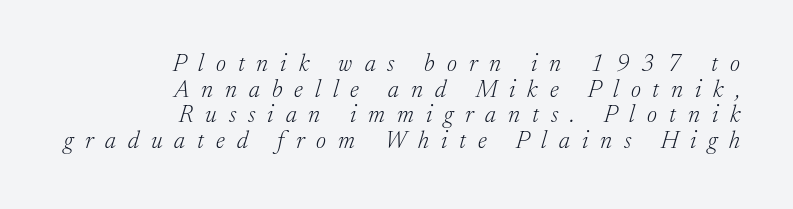
The image shows 24 px text type, italic (leaning right); set right-aligned, tight line spacing (1.07x), unusually wide letter spacing (+0.5 em), not underlined.
